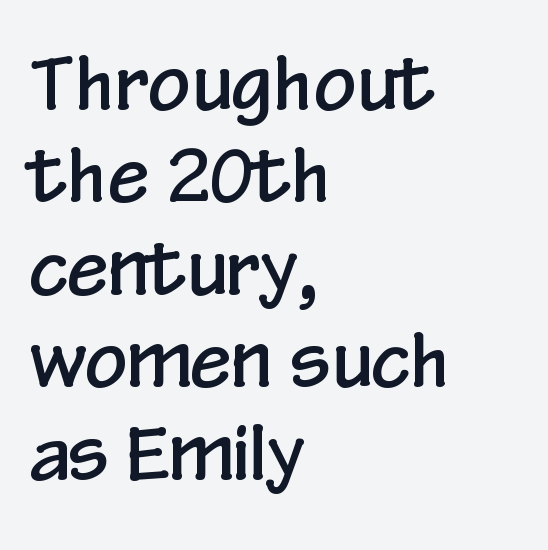
Q: Is the text italic (slanted)? A: No, it is upright.
Q: Is the typeface a serif or a sans-serif typeface? A: Sans-serif.
Q: Is the text underlined? A: No.
Q: How is the paragraph aligned? A: Left-aligned.
Q: Is the spacing between letters normal or unusually wide? A: Normal.
Q: Is the spacing between lines tight, normal or loose? A: Normal.
Q: Width (condensed, normal, or wide)? A: Condensed.
Q: Stroke contrast? A: Low.
Q: x-height? A: Medium.
Q: Monospaced? A: No.
